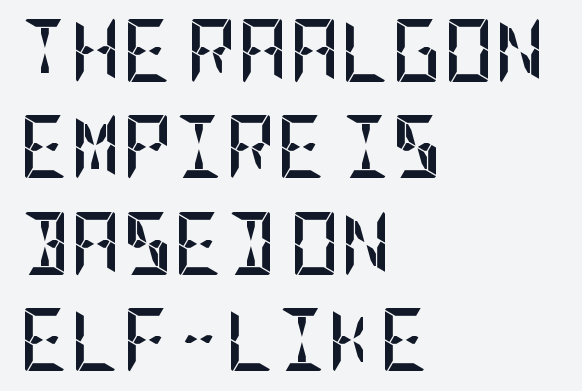
The image shows 63 px semibold, condensed sans-serif type, upright; set left-aligned, normal line spacing (1.53x), normal letter spacing, not underlined; low stroke contrast and a large x-height.
